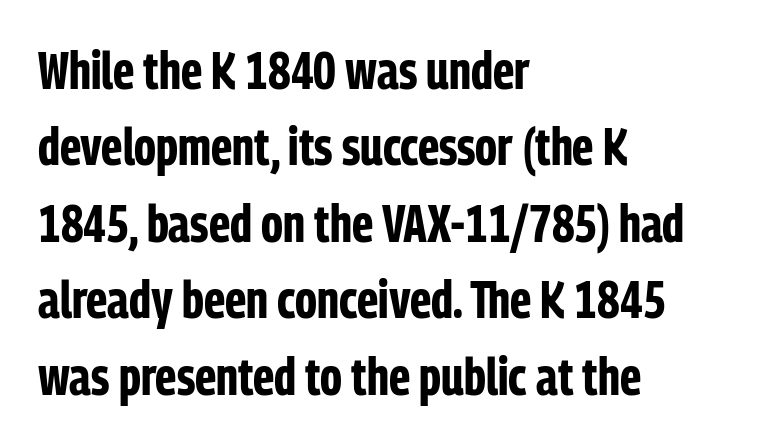
{"serif": "no", "italic": "no", "bold": "yes", "weight": "bold", "width": "condensed", "stroke_contrast": "low", "x_height": "medium", "monospaced": "no", "underline": "no", "align": "left", "line_spacing": "normal", "line_spacing_ratio": 1.47, "letter_spacing": "normal", "letter_spacing_em": 0.0, "glyph_px": 52}
